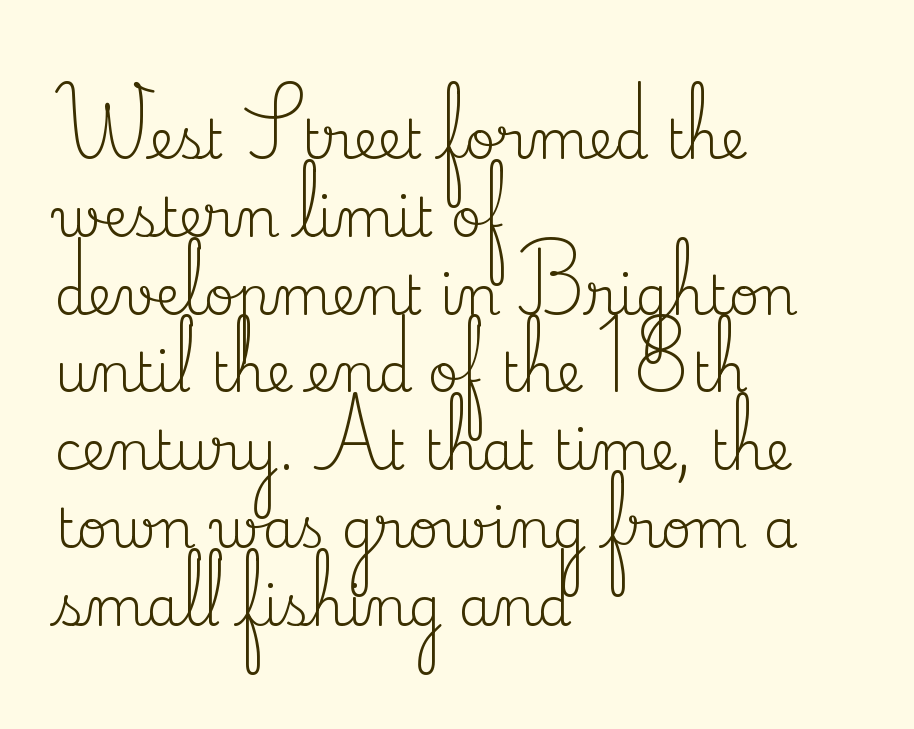
Compared with typical paragraphs, the rows here are spaced about the same. Typographically, this falls in the serif category. A classic flush-left, rag-right setting is used for this passage. If you drew a line through each stem, it would be perfectly vertical.
